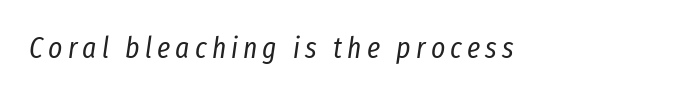
{"italic": "yes", "lean": "right", "slant_degrees": 8, "bold": "no", "weight": "regular", "width": "condensed", "stroke_contrast": "low", "x_height": "medium", "monospaced": "no", "underline": "no", "glyph_px": 30}
